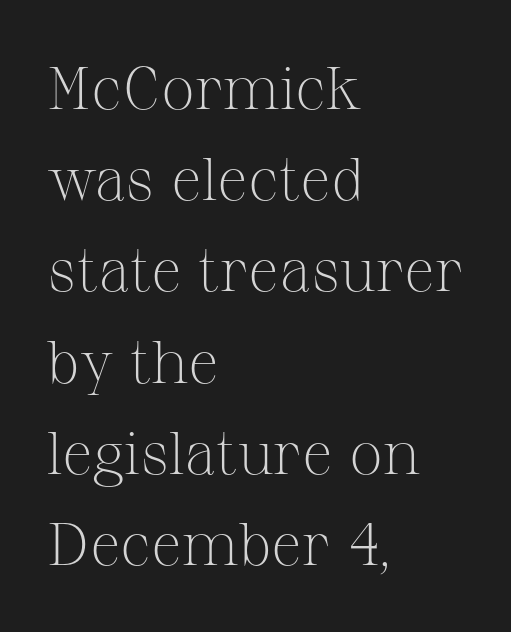
Q: Is the text bold? A: No.
Q: Is the text italic (slanted)? A: No, it is upright.
Q: Is the typeface a serif or a sans-serif typeface? A: Serif.
Q: Is the text underlined? A: No.
Q: How is the paragraph aligned? A: Left-aligned.
Q: Is the spacing between letters normal or unusually wide? A: Normal.
Q: Is the spacing between lines tight, normal or loose? A: Normal.
Q: Width (condensed, normal, or wide)? A: Normal.
Q: Stroke contrast? A: Medium.
Q: x-height? A: Medium.
Q: Monospaced? A: No.
